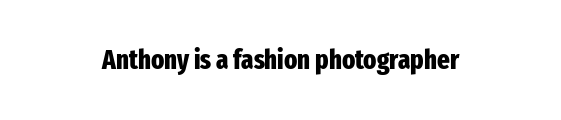
What stands out about the letter spacing? Nothing — it is the standard amount. No italicization has been applied; the sample stays upright. The gap between lines stays unmarked. Thick stems and heavy bowls — unmistakably bold.
